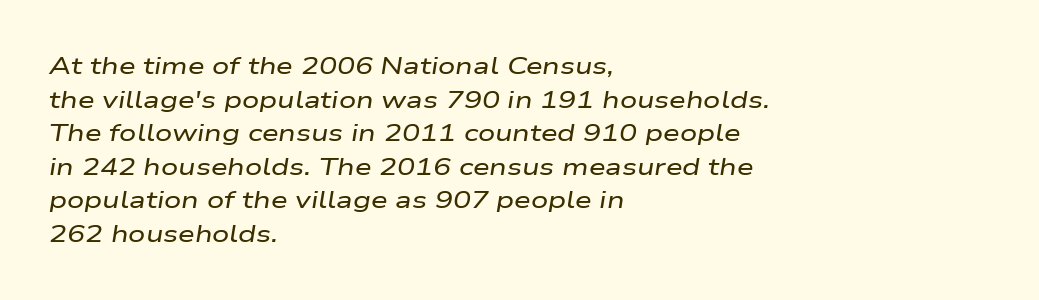
Beneath every word, the page is bare. The gaps between neighbouring characters are ordinary and unremarkable. Horizontal bands of white between lines are of average thickness. Style check: oblique. Notice how the passage keeps a crisp vertical edge on the left only.
